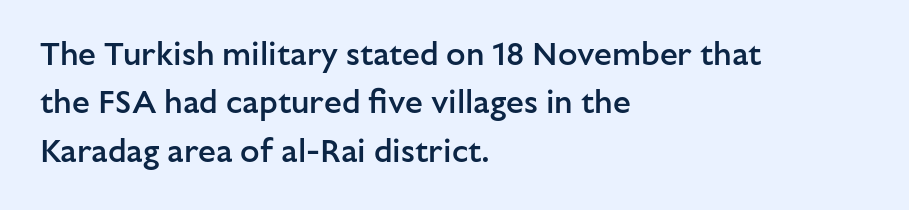
{"serif": "no", "italic": "no", "bold": "semi", "weight": "semibold", "width": "normal", "stroke_contrast": "low", "x_height": "medium", "monospaced": "no", "underline": "no", "align": "left", "line_spacing": "normal", "line_spacing_ratio": 1.51, "letter_spacing": "normal", "letter_spacing_em": 0.0, "glyph_px": 32}
